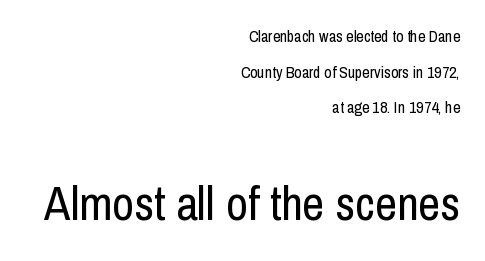
The image shows 48 px regular-weight, condensed sans-serif type, upright; set right-aligned, loose line spacing (2.23x), normal letter spacing, not underlined; the second (bottom) block is 3.0x larger; low stroke contrast and a medium x-height.
